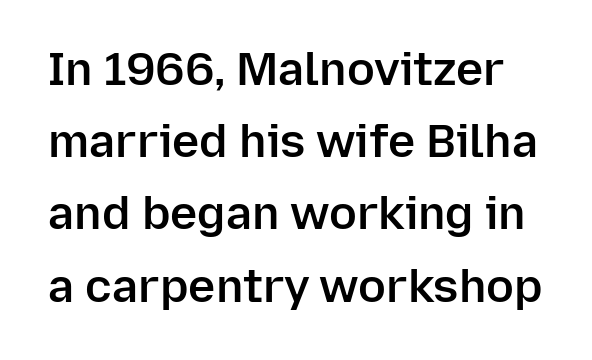
{"serif": "no", "italic": "no", "bold": "semi", "weight": "semibold", "width": "normal", "stroke_contrast": "low", "x_height": "medium", "monospaced": "no", "underline": "no", "line_spacing": "normal", "line_spacing_ratio": 1.57, "letter_spacing": "normal", "letter_spacing_em": 0.0, "glyph_px": 46}
